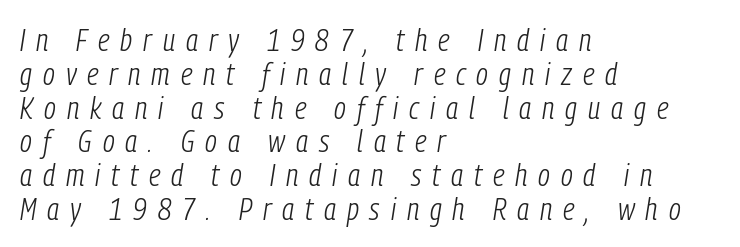
You could not count columns in this text — the font is proportionally spaced. One glance says dense: line gaps are narrower than usual. The glyphs are unaccompanied by any horizontal stroke below them. Each word looks stretched out because of the extra space between its letters. Letters have the restrained weight of plain body copy at most. When letters slant like this, we call the style italic.
